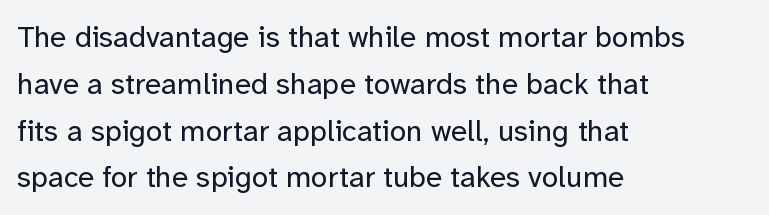
The image shows 30 px regular-weight sans-serif type, upright; set left-aligned, normal line spacing (1.56x), normal letter spacing, not underlined; low stroke contrast and a medium x-height.
